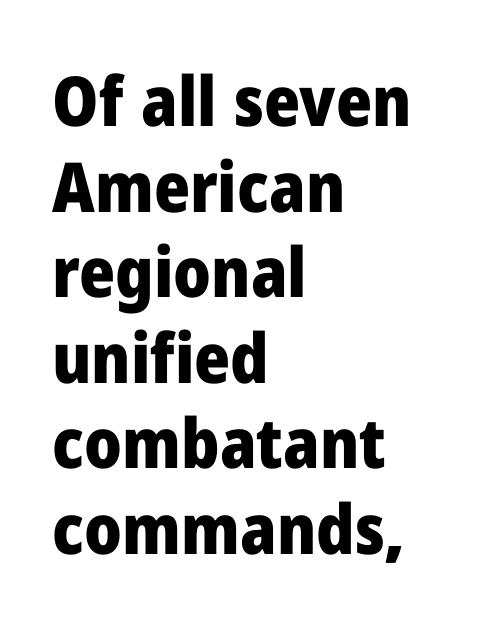
{"serif": "no", "italic": "no", "bold": "yes", "weight": "heavy", "width": "normal", "stroke_contrast": "low", "x_height": "medium", "monospaced": "no", "underline": "no", "align": "left", "line_spacing_ratio": 1.24, "letter_spacing": "normal", "letter_spacing_em": 0.0, "glyph_px": 69}
